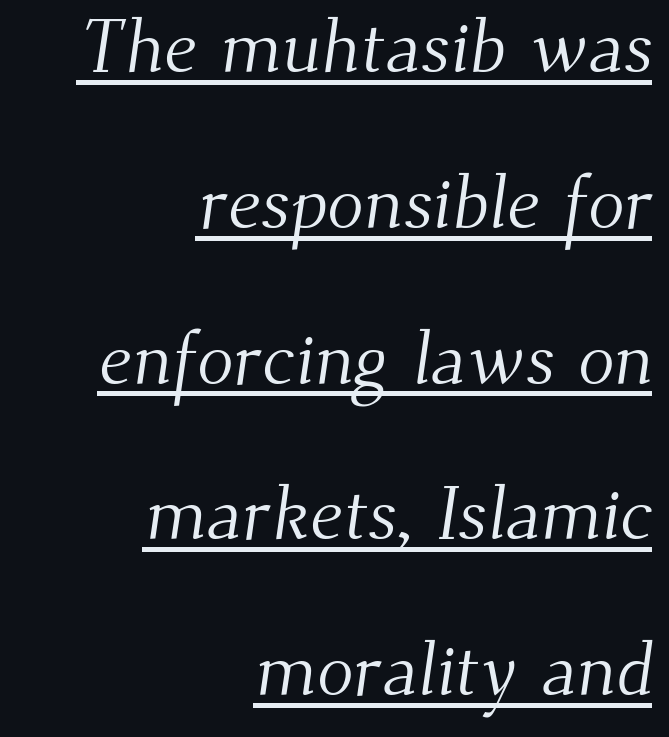
{"serif": "yes", "bold": "no", "weight": "light", "width": "normal", "stroke_contrast": "medium", "x_height": "small", "monospaced": "no", "underline": "yes", "align": "right", "line_spacing": "loose", "line_spacing_ratio": 2.05, "letter_spacing": "normal", "letter_spacing_em": 0.0, "glyph_px": 76}
